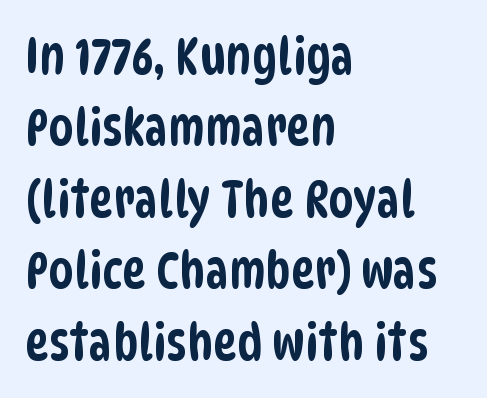
Horizontally, the lines are justified to the leading edge only. Spacing between characters is what you'd get straight out of the box. This sample keeps an unexceptional amount of space between lines. Each letter keeps its own natural width here, so spacing adapts to shape.
